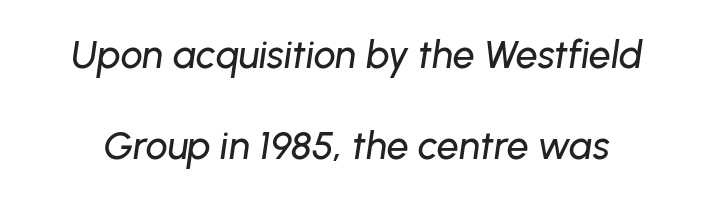
{"italic": "yes", "lean": "right", "slant_degrees": 8, "width": "normal", "stroke_contrast": "low", "x_height": "medium", "monospaced": "no", "underline": "no", "line_spacing": "loose", "line_spacing_ratio": 2.34, "letter_spacing": "normal", "letter_spacing_em": 0.0, "glyph_px": 39}
